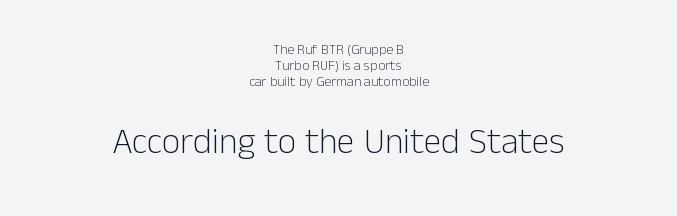
{"serif": "no", "italic": "no", "bold": "no", "weight": "light", "width": "normal", "stroke_contrast": "low", "x_height": "medium", "monospaced": "no", "underline": "no", "align": "center", "line_spacing": "tight", "line_spacing_ratio": 1.14, "letter_spacing": "normal", "letter_spacing_em": 0.0, "larger_block": "second", "size_ratio": 2.57, "glyph_px": 36}
